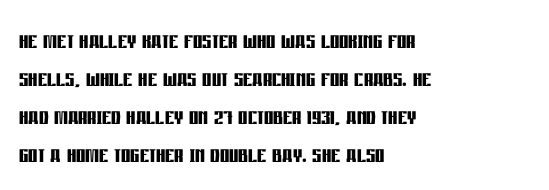
{"serif": "no", "italic": "no", "bold": "yes", "weight": "semibold", "width": "condensed", "stroke_contrast": "low", "x_height": "large", "monospaced": "no", "underline": "no", "align": "left", "line_spacing": "normal", "line_spacing_ratio": 1.31, "letter_spacing": "normal", "letter_spacing_em": 0.0, "glyph_px": 29}
